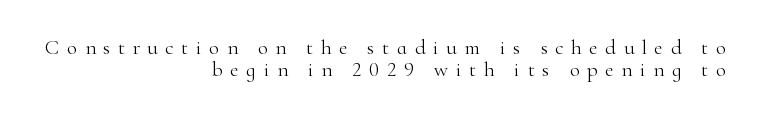
The rendering anchors every line to the right-hand side. Compared with typical paragraphs, the rows here are closer together. Stems and bowls with no extra thickness — not bold. Posture: upright roman. Students, note that the glyphs here are deliberately spaced far apart.
